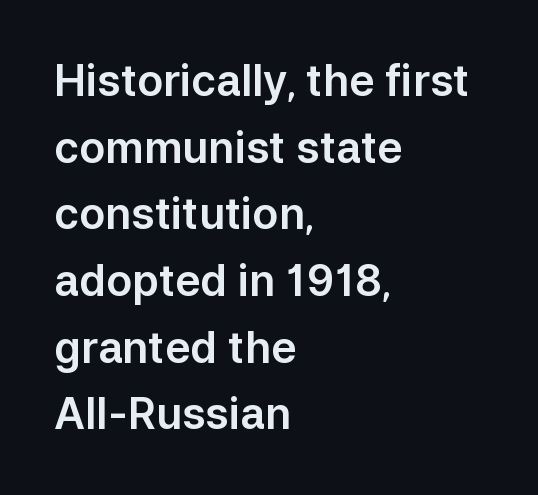
Character widths vary here, with narrow letters taking less room than wide ones. Clear beneath every line of the passage. Posture: straight, roman, zero tilt. Each line starts at the same left margin while the right side varies. Nothing unusual about the tracking: characters are spaced as the font intends.
